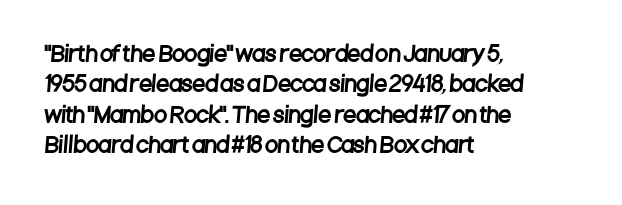
{"underline": "no", "align": "left", "line_spacing": "normal", "line_spacing_ratio": 1.45, "letter_spacing": "normal", "letter_spacing_em": 0.0, "glyph_px": 21}
